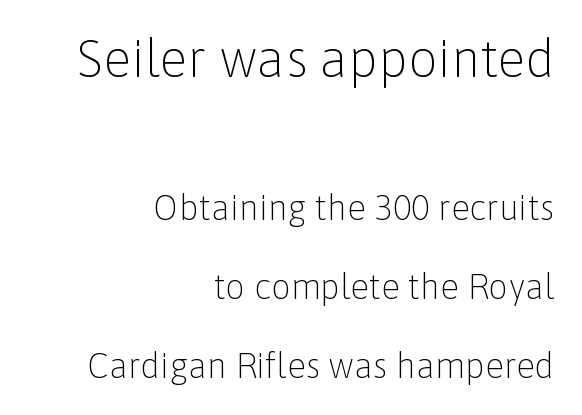
The image shows 52 px light sans-serif type, upright; set right-aligned, loose line spacing (2.26x), normal letter spacing, not underlined; the first (top) block is 1.49x larger; low stroke contrast and a medium x-height.
